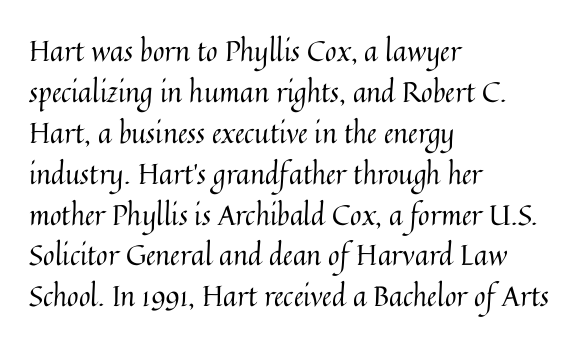
Q: Is the text bold? A: No.
Q: Is the text italic (slanted)? A: Yes.
Q: Is the text underlined? A: No.
Q: How is the paragraph aligned? A: Left-aligned.
Q: Is the spacing between letters normal or unusually wide? A: Normal.
Q: Is the spacing between lines tight, normal or loose? A: Normal.
Q: Width (condensed, normal, or wide)? A: Normal.
Q: Stroke contrast? A: Medium.
Q: x-height? A: Medium.
Q: Monospaced? A: No.
